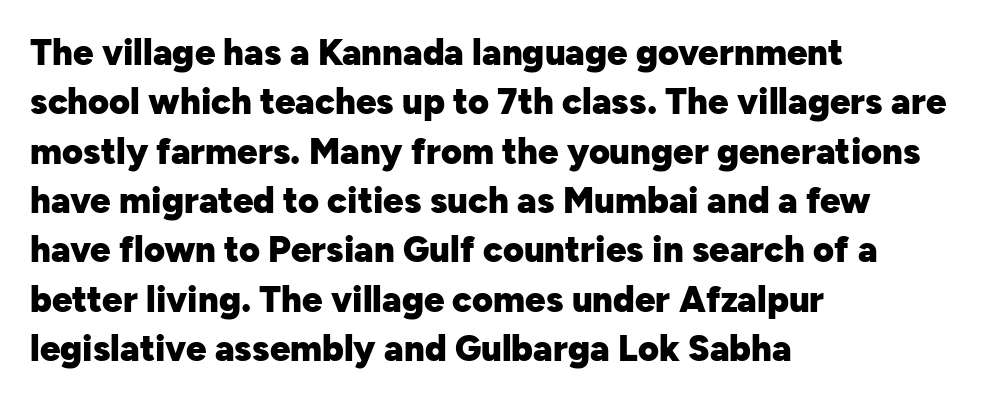
The image shows 36 px heavy sans-serif type, upright; set left-aligned, normal line spacing (1.37x), normal letter spacing, not underlined; low stroke contrast and a medium x-height.
